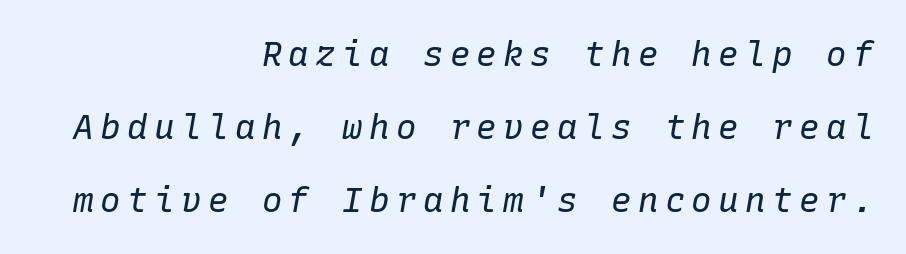
The image shows 34 px regular-weight type, italic (leaning right), monospaced; set right-aligned, loose line spacing (2.14x), not underlined; low stroke contrast and a medium x-height.
